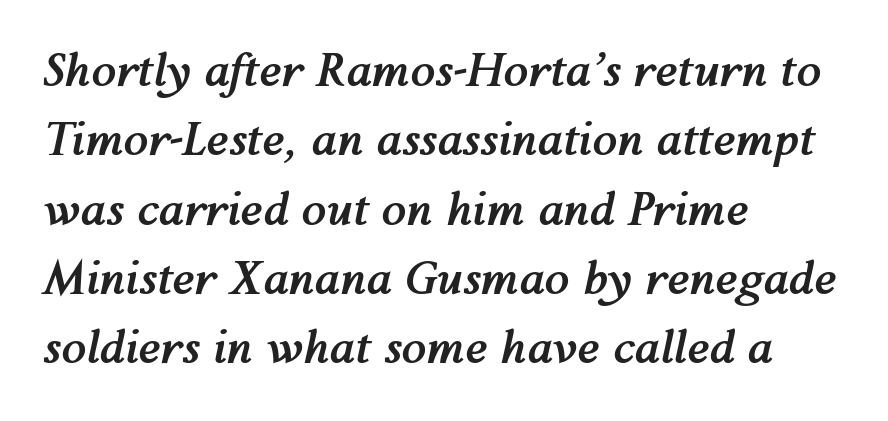
{"italic": "yes", "lean": "right", "slant_degrees": 12, "bold": "yes", "weight": "semibold", "width": "normal", "stroke_contrast": "medium", "x_height": "medium", "monospaced": "no", "underline": "no", "align": "left", "line_spacing": "normal", "line_spacing_ratio": 1.54, "letter_spacing": "normal", "letter_spacing_em": 0.0, "glyph_px": 45}
